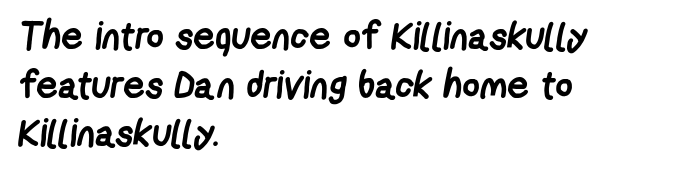
{"serif": "no", "bold": "yes", "weight": "semibold", "width": "condensed", "stroke_contrast": "low", "x_height": "medium", "monospaced": "no", "underline": "no", "align": "left", "line_spacing": "normal", "line_spacing_ratio": 1.28, "letter_spacing": "normal", "letter_spacing_em": 0.0, "glyph_px": 38}
